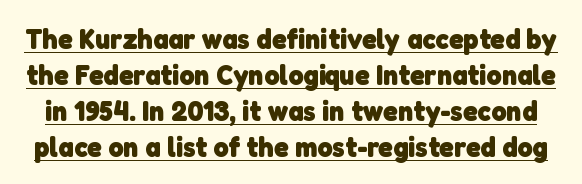
The image shows 29 px heavy sans-serif type; set line spacing 1.24x, normal letter spacing, underlined; low stroke contrast and a medium x-height.
